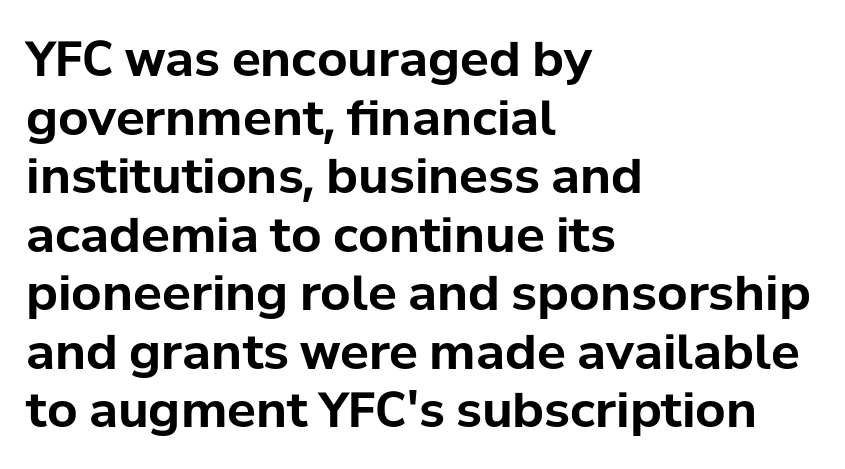
Q: Is the text bold? A: Yes.
Q: Is the text italic (slanted)? A: No, it is upright.
Q: Is the typeface a serif or a sans-serif typeface? A: Sans-serif.
Q: Is the text underlined? A: No.
Q: How is the paragraph aligned? A: Left-aligned.
Q: Is the spacing between letters normal or unusually wide? A: Normal.
Q: Width (condensed, normal, or wide)? A: Normal.
Q: Stroke contrast? A: Low.
Q: x-height? A: Medium.
Q: Monospaced? A: No.
